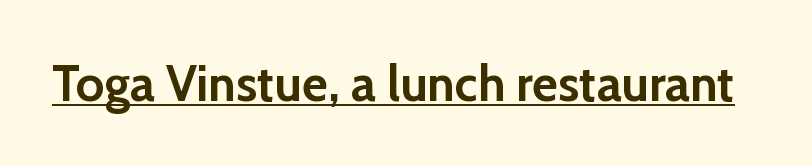
Q: Is the text bold? A: Yes.
Q: Is the text italic (slanted)? A: No, it is upright.
Q: Is the typeface a serif or a sans-serif typeface? A: Sans-serif.
Q: Is the text underlined? A: Yes.
Q: Is the spacing between letters normal or unusually wide? A: Normal.
Q: Width (condensed, normal, or wide)? A: Normal.
Q: Stroke contrast? A: Low.
Q: x-height? A: Medium.
Q: Monospaced? A: No.
